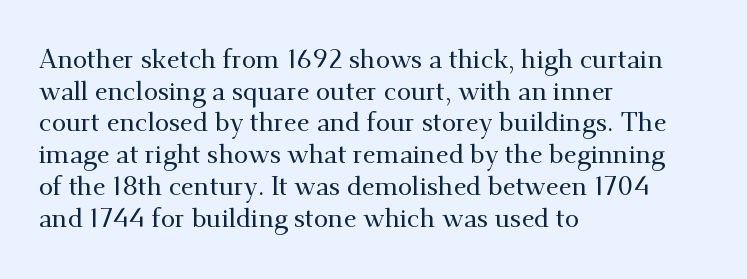
The image shows 26 px text type, upright; set left-aligned, line spacing 1.22x, normal letter spacing, not underlined.
